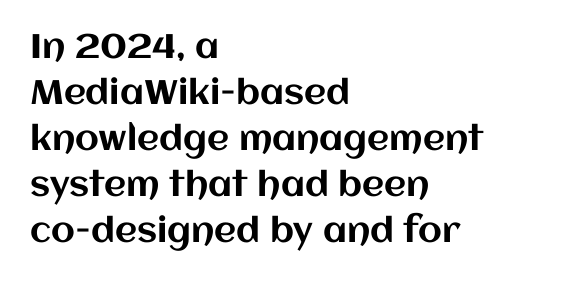
Q: Is the text italic (slanted)? A: No, it is upright.
Q: Is the text underlined? A: No.
Q: How is the paragraph aligned? A: Left-aligned.
Q: Is the spacing between letters normal or unusually wide? A: Normal.
Q: Is the spacing between lines tight, normal or loose? A: Normal.
Q: Width (condensed, normal, or wide)? A: Normal.
Q: Stroke contrast? A: Medium.
Q: x-height? A: Large.
Q: Monospaced? A: No.
